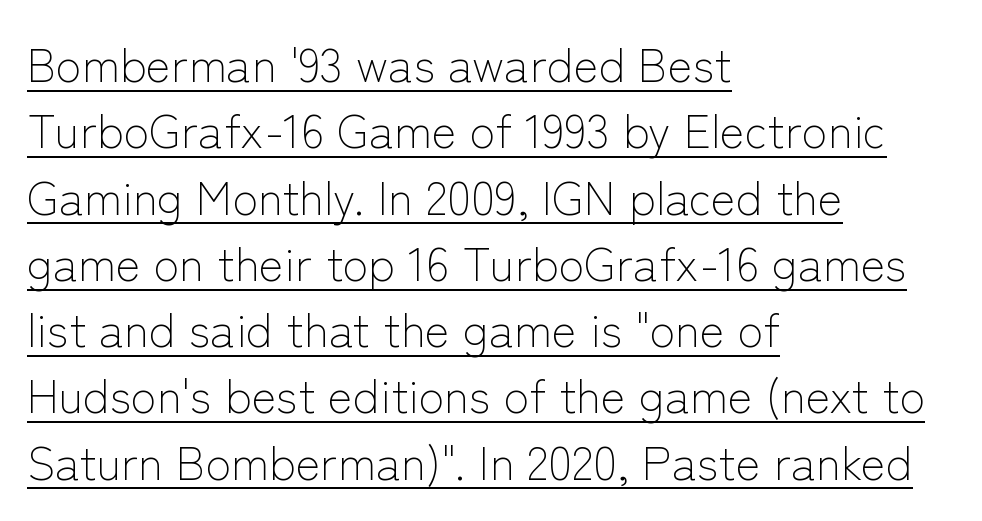
Q: Is the text bold? A: No.
Q: Is the text italic (slanted)? A: No, it is upright.
Q: Is the typeface a serif or a sans-serif typeface? A: Sans-serif.
Q: Is the text underlined? A: Yes.
Q: How is the paragraph aligned? A: Left-aligned.
Q: Is the spacing between letters normal or unusually wide? A: Normal.
Q: Is the spacing between lines tight, normal or loose? A: Normal.
Q: Width (condensed, normal, or wide)? A: Normal.
Q: Stroke contrast? A: Low.
Q: x-height? A: Medium.
Q: Monospaced? A: No.
